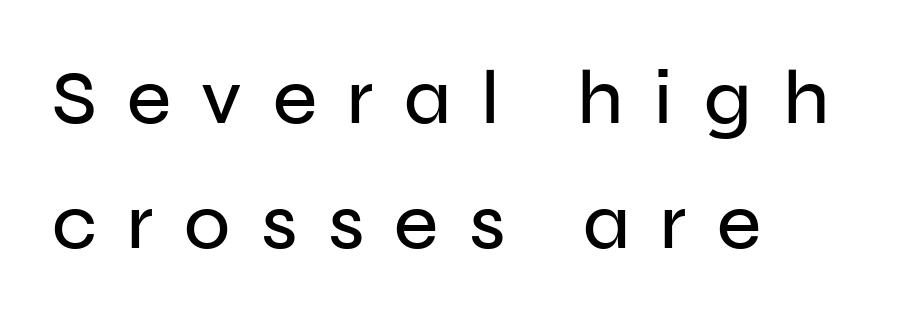
Q: Is the text italic (slanted)? A: No, it is upright.
Q: Is the typeface a serif or a sans-serif typeface? A: Sans-serif.
Q: Is the text underlined? A: No.
Q: How is the paragraph aligned? A: Left-aligned.
Q: Is the spacing between letters normal or unusually wide? A: Unusually wide.
Q: Is the spacing between lines tight, normal or loose? A: Normal.
Q: Width (condensed, normal, or wide)? A: Normal.
Q: Stroke contrast? A: Low.
Q: x-height? A: Medium.
Q: Monospaced? A: No.
